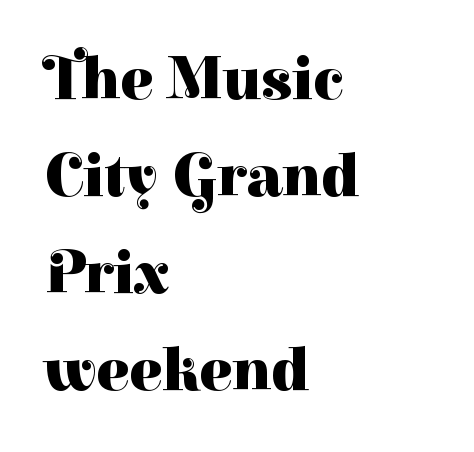
Does the lettering tilt? It doesn't — this is upright. The rendering shows small feet on the letterforms — a serif design. Honestly, the letter spacing is just normal — you wouldn't notice it. Alignment: flush left.
